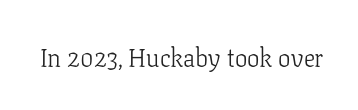
The image shows 25 px text type, upright; set normal letter spacing, not underlined.
